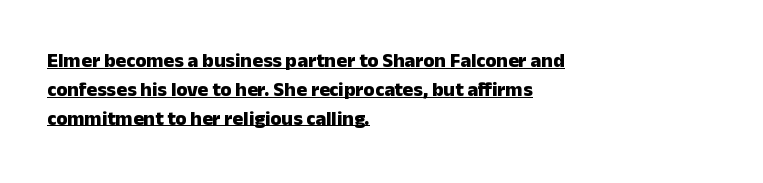
Q: Is the text bold? A: Yes.
Q: Is the text italic (slanted)? A: No, it is upright.
Q: Is the text underlined? A: Yes.
Q: How is the paragraph aligned? A: Left-aligned.
Q: Is the spacing between letters normal or unusually wide? A: Normal.
Q: Is the spacing between lines tight, normal or loose? A: Normal.
